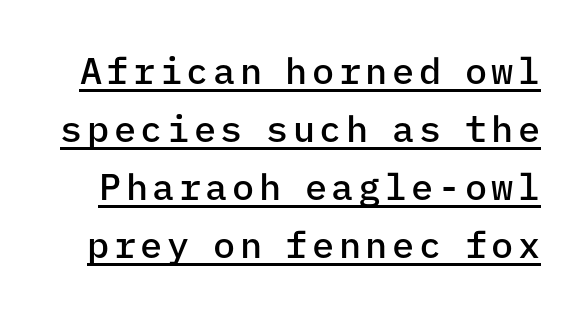
You can see a thin bar hugging the bottom of the glyphs. Monospaced: the letters line up in strict vertical columns. This block has exactly the height ordinary leading produces. No feet cap the strokes, marking this as sans-serif type.
